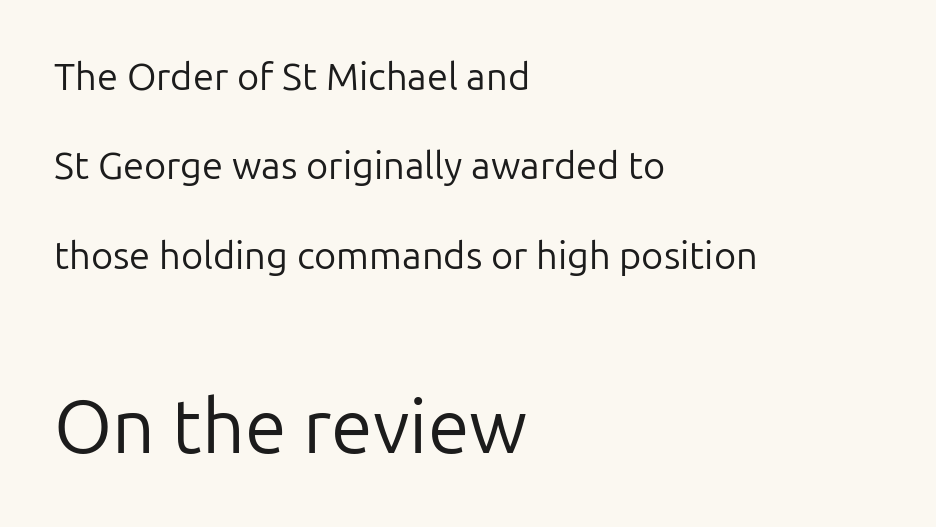
{"serif": "no", "italic": "no", "bold": "no", "weight": "regular", "width": "normal", "stroke_contrast": "low", "x_height": "medium", "monospaced": "no", "underline": "no", "align": "left", "line_spacing": "loose", "line_spacing_ratio": 2.35, "letter_spacing": "normal", "letter_spacing_em": 0.0, "larger_block": "second", "size_ratio": 1.97, "glyph_px": 75}
